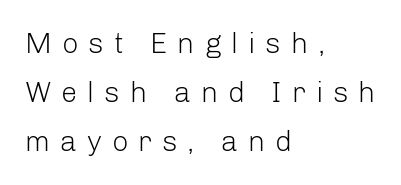
{"serif": "no", "italic": "no", "bold": "no", "weight": "light", "width": "normal", "stroke_contrast": "low", "x_height": "medium", "monospaced": "no", "underline": "no", "align": "left", "line_spacing": "normal", "line_spacing_ratio": 1.69, "letter_spacing": "wide", "letter_spacing_em": 0.34, "glyph_px": 29}
